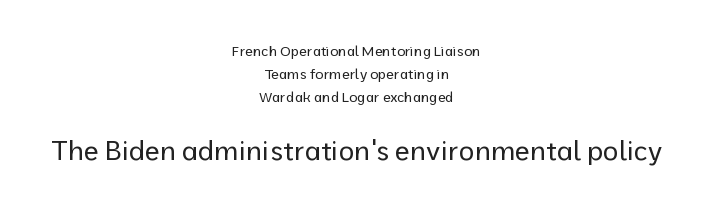
The image shows 27 px text type, upright; set centered, normal line spacing (1.65x), normal letter spacing, not underlined; the second (bottom) block is 1.93x larger.
